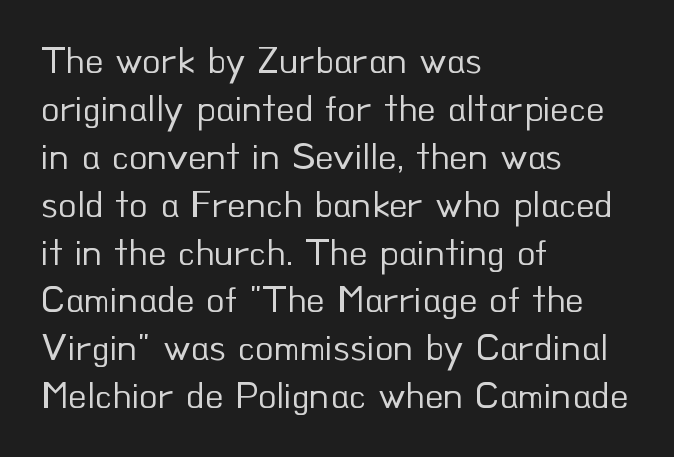
If you measured baseline to baseline, you'd find a middling distance. Standard letterfit; no display-style spreading of the glyphs. The rag falls on the right side of this text block. This reads as an unemphasized weight, regular at the heaviest. The letters advance in unequal steps, a hallmark of proportional type.
